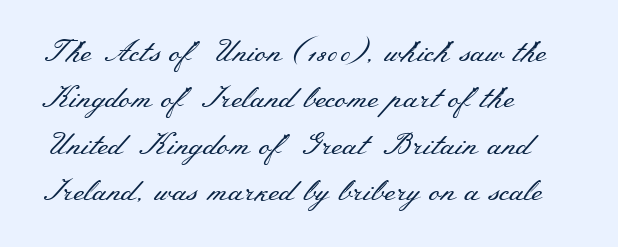
{"serif": "yes", "bold": "no", "weight": "regular", "width": "wide", "stroke_contrast": "medium", "x_height": "small", "monospaced": "no", "underline": "no", "align": "left", "line_spacing": "normal", "line_spacing_ratio": 1.55, "letter_spacing": "normal", "letter_spacing_em": 0.0, "glyph_px": 30}
